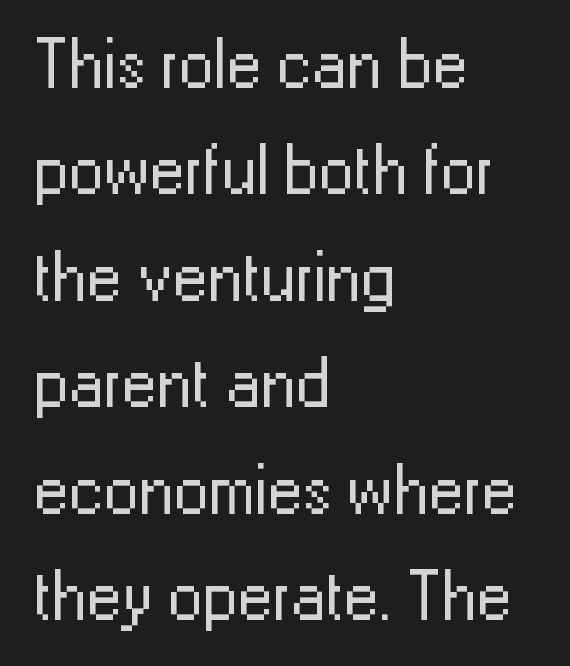
The image shows 70 px regular-weight sans-serif type, upright; set left-aligned, normal line spacing (1.52x), normal letter spacing, not underlined; low stroke contrast and a medium x-height.
